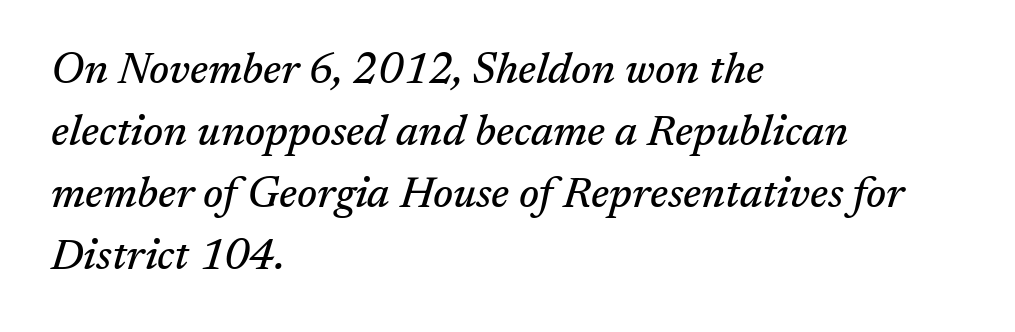
{"serif": "yes", "italic": "yes", "lean": "right", "slant_degrees": 17, "width": "normal", "stroke_contrast": "medium", "x_height": "medium", "monospaced": "no", "underline": "no", "align": "left", "line_spacing": "normal", "line_spacing_ratio": 1.44, "letter_spacing": "normal", "letter_spacing_em": 0.0, "glyph_px": 43}
